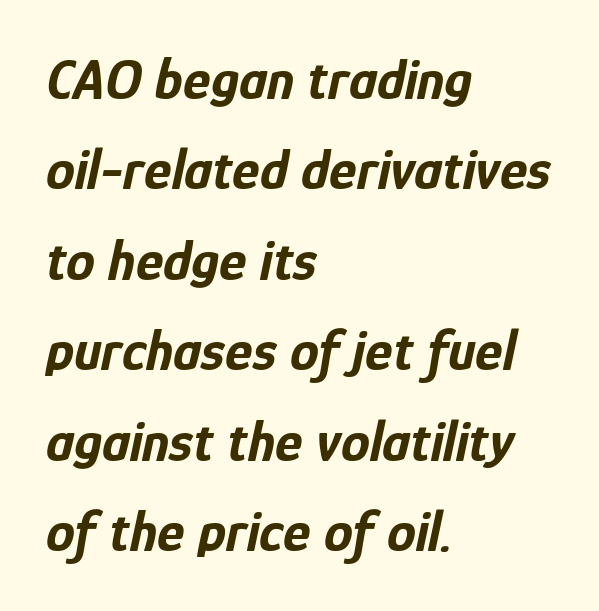
Q: Is the text bold? A: Yes.
Q: Is the text italic (slanted)? A: Yes, it leans right by about 12 degrees.
Q: Is the text underlined? A: No.
Q: How is the paragraph aligned? A: Left-aligned.
Q: Is the spacing between letters normal or unusually wide? A: Normal.
Q: Is the spacing between lines tight, normal or loose? A: Normal.
Q: Width (condensed, normal, or wide)? A: Condensed.
Q: Stroke contrast? A: Low.
Q: x-height? A: Medium.
Q: Monospaced? A: No.
